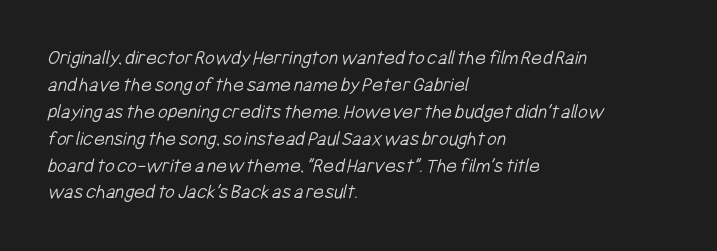
{"bold": "no", "underline": "no", "align": "left", "line_spacing": "normal", "line_spacing_ratio": 1.28, "letter_spacing": "normal", "letter_spacing_em": 0.0, "glyph_px": 21}
